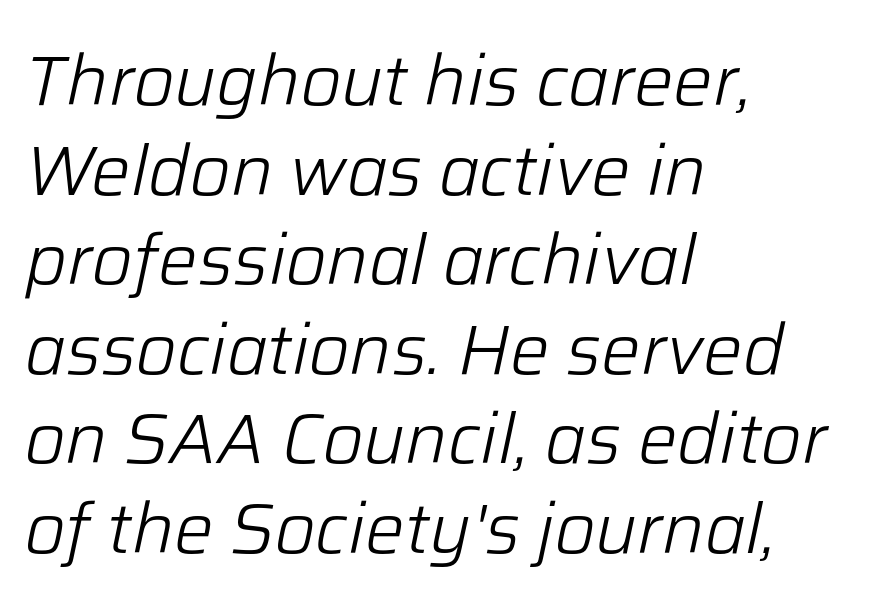
The image shows 70 px light type, italic (leaning right); set left-aligned, normal line spacing (1.28x), normal letter spacing, not underlined; low stroke contrast and a medium x-height.
